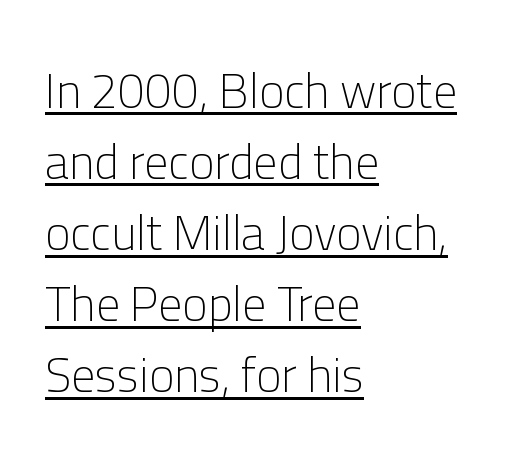
Q: Is the text bold? A: No.
Q: Is the text italic (slanted)? A: No, it is upright.
Q: Is the typeface a serif or a sans-serif typeface? A: Sans-serif.
Q: Is the text underlined? A: Yes.
Q: How is the paragraph aligned? A: Left-aligned.
Q: Is the spacing between letters normal or unusually wide? A: Normal.
Q: Is the spacing between lines tight, normal or loose? A: Normal.
Q: Width (condensed, normal, or wide)? A: Normal.
Q: Stroke contrast? A: Low.
Q: x-height? A: Medium.
Q: Monospaced? A: No.
